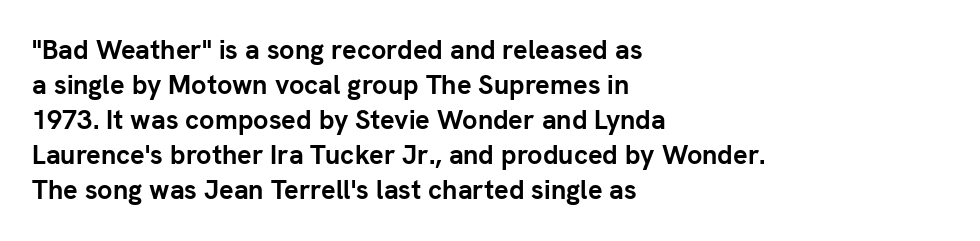
Q: Is the text bold? A: Yes.
Q: Is the text italic (slanted)? A: No, it is upright.
Q: Is the text underlined? A: No.
Q: How is the paragraph aligned? A: Left-aligned.
Q: Is the spacing between letters normal or unusually wide? A: Normal.
Q: Is the spacing between lines tight, normal or loose? A: Normal.
